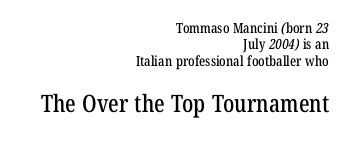
You get the small type first, then a jump to larger type. The zone under the glyphs is completely vacant. Nothing unusual about the tracking: characters are spaced as the font intends. Where is the straight margin? On the right.
